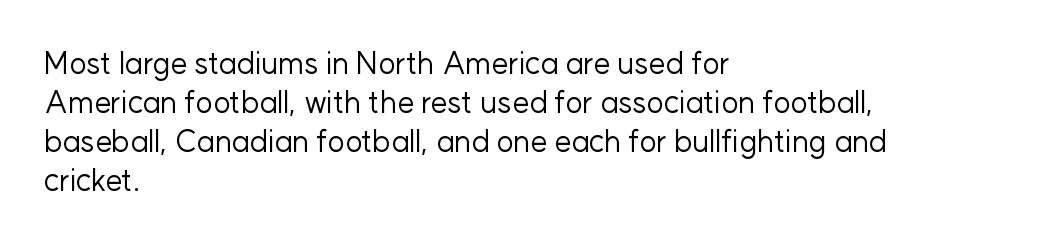
{"serif": "no", "italic": "no", "bold": "no", "weight": "regular", "width": "normal", "stroke_contrast": "low", "x_height": "medium", "monospaced": "no", "underline": "no", "align": "left", "line_spacing": "normal", "line_spacing_ratio": 1.3, "letter_spacing": "normal", "letter_spacing_em": 0.0, "glyph_px": 30}
